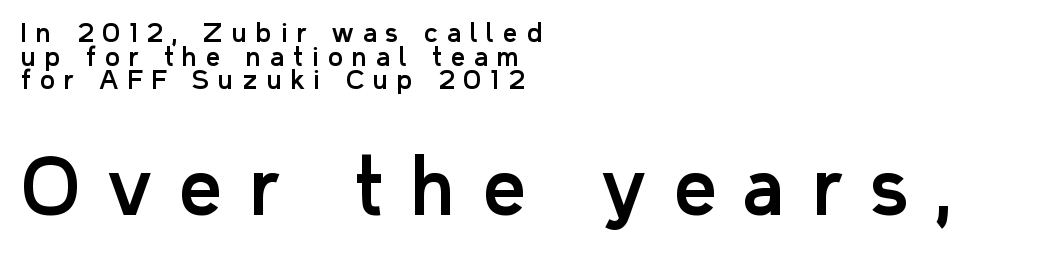
{"serif": "no", "italic": "no", "width": "normal", "stroke_contrast": "low", "x_height": "medium", "monospaced": "no", "underline": "no", "align": "left", "line_spacing": "tight", "line_spacing_ratio": 0.95, "letter_spacing": "wide", "letter_spacing_em": 0.37, "larger_block": "second", "size_ratio": 3.0, "glyph_px": 75}
